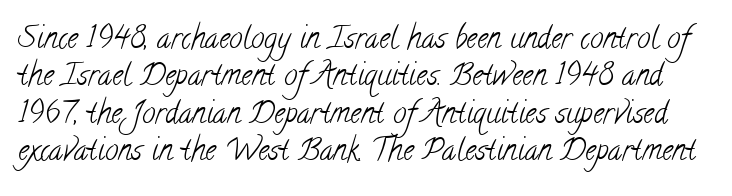
The image shows 30 px light, condensed type; set normal line spacing (1.25x), normal letter spacing, not underlined; low stroke contrast and a small x-height.
